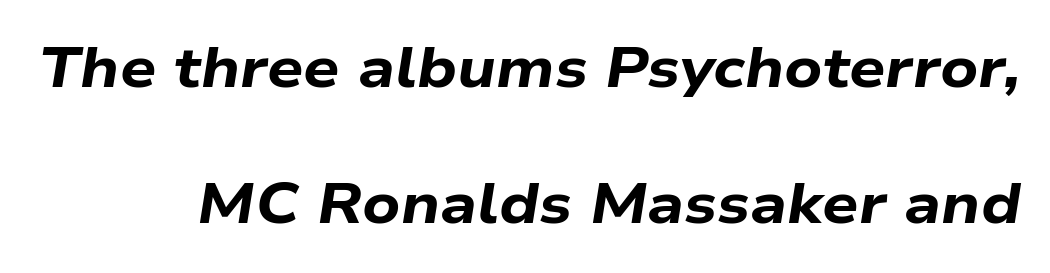
Q: Is the text bold? A: Yes.
Q: Is the text italic (slanted)? A: Yes, it leans right by about 9 degrees.
Q: Is the text underlined? A: No.
Q: Is the spacing between letters normal or unusually wide? A: Normal.
Q: Is the spacing between lines tight, normal or loose? A: Loose.
Q: Width (condensed, normal, or wide)? A: Wide.
Q: Stroke contrast? A: Low.
Q: x-height? A: Medium.
Q: Monospaced? A: No.
